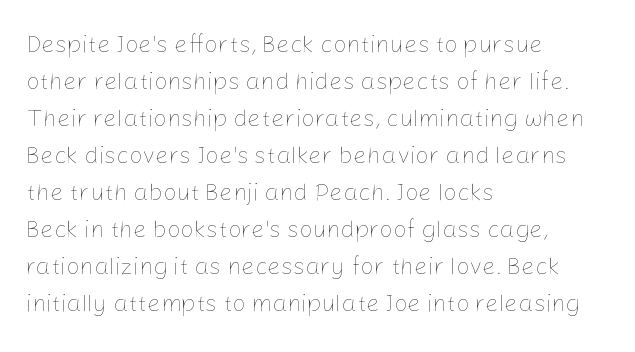
The image shows 24 px text type, upright; set left-aligned, normal line spacing (1.54x), normal letter spacing, not underlined.
